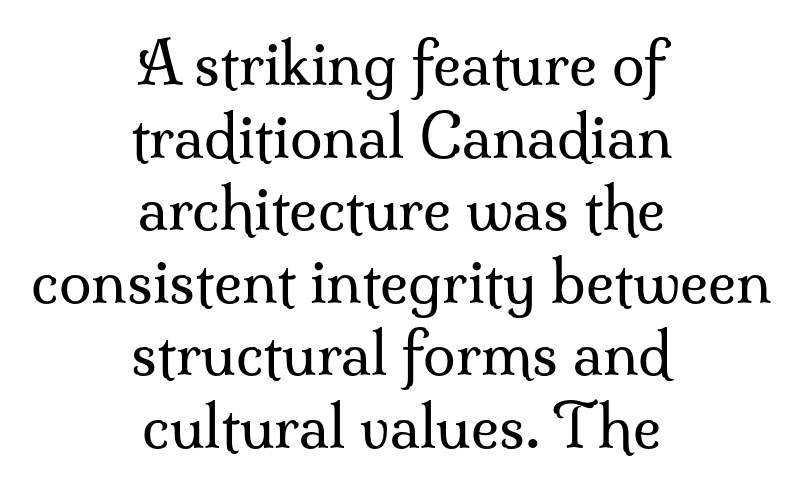
Is the type heavy? It reads as light-to-regular instead. Type without underlining. A serif font was chosen for this passage. This sample has the flowing, uneven cadence of proportional lettering.
